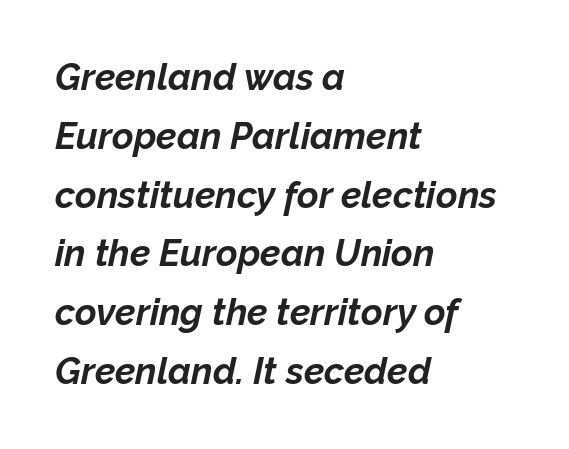
Each row of text sits above clean, open space. Observe the ordinary spacing: letters are neighbours, not strangers. Honestly, the row spacing looks completely unremarkable. Posture: slanted. These lines are rendered in a variable-pitch font. The setting favours the left margin, as ordinary paragraphs usually do.
